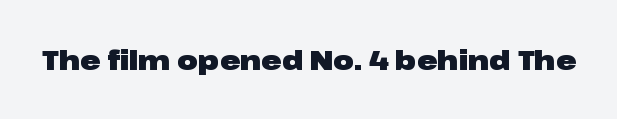
What stands out about the letter spacing? Nothing — it is the standard amount. No italicization has been applied; the sample stays upright. The gap between lines stays unmarked. Thick stems and heavy bowls — unmistakably bold.
